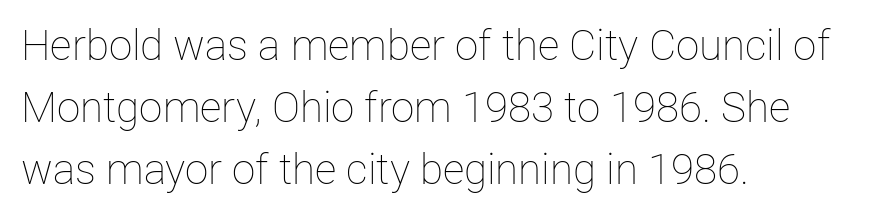
{"italic": "no", "bold": "no", "weight": "thin", "width": "normal", "stroke_contrast": "low", "x_height": "medium", "monospaced": "no", "underline": "no", "align": "left", "line_spacing": "normal", "line_spacing_ratio": 1.48, "letter_spacing": "normal", "letter_spacing_em": 0.0, "glyph_px": 42}
